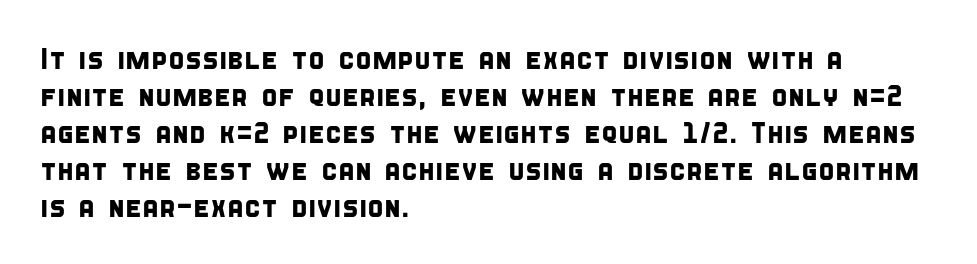
Q: Is the typeface a serif or a sans-serif typeface? A: Sans-serif.
Q: Is the text underlined? A: No.
Q: How is the paragraph aligned? A: Left-aligned.
Q: Is the spacing between letters normal or unusually wide? A: Normal.
Q: Width (condensed, normal, or wide)? A: Condensed.
Q: Stroke contrast? A: Low.
Q: x-height? A: Large.
Q: Monospaced? A: No.
